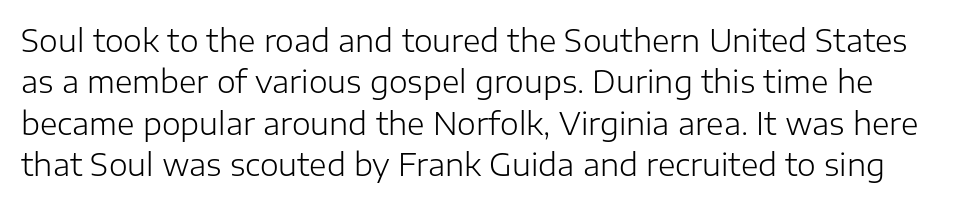
The gap between lines stays unmarked. Upright lettering throughout. Spacing verdict: proportional, widths tailored to each character. No chunkiness to these letters — they're not bold. One glance says typical: line gaps are just what's usual. The gaps between neighbouring characters are ordinary and unremarkable.
